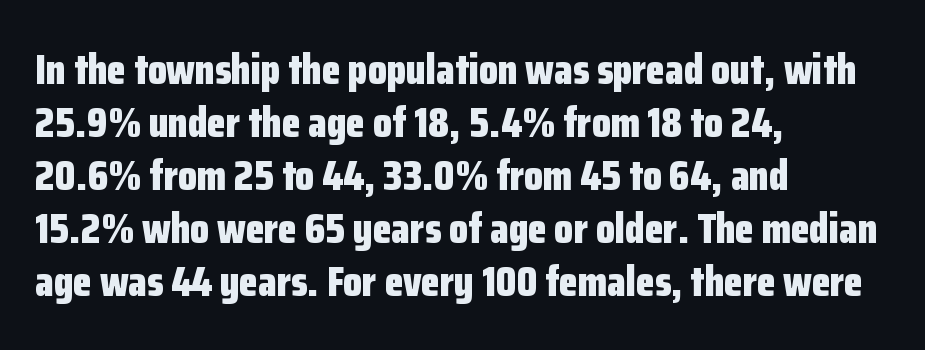
The image shows 43 px bold, condensed sans-serif type, upright; set left-aligned, line spacing 1.23x, normal letter spacing, not underlined; low stroke contrast and a medium x-height.
